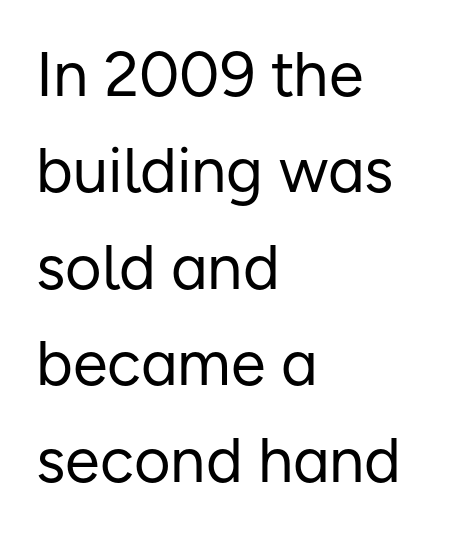
The image shows 63 px regular-weight sans-serif type, upright; set left-aligned, normal line spacing (1.53x), normal letter spacing, not underlined; low stroke contrast and a medium x-height.
